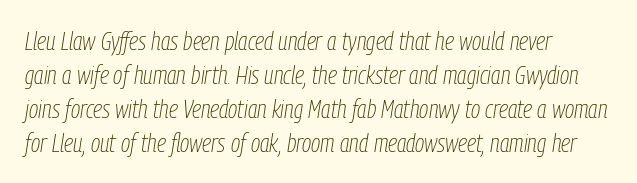
{"italic": "yes", "lean": "right", "slant_degrees": 9, "bold": "no", "underline": "no", "align": "left", "line_spacing": "normal", "line_spacing_ratio": 1.36, "letter_spacing": "normal", "letter_spacing_em": 0.0, "glyph_px": 25}
